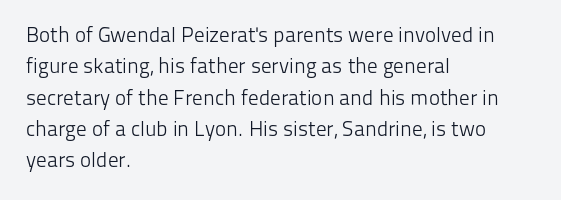
The image shows 21 px text type, upright; set left-aligned, normal line spacing (1.49x), normal letter spacing, not underlined.
